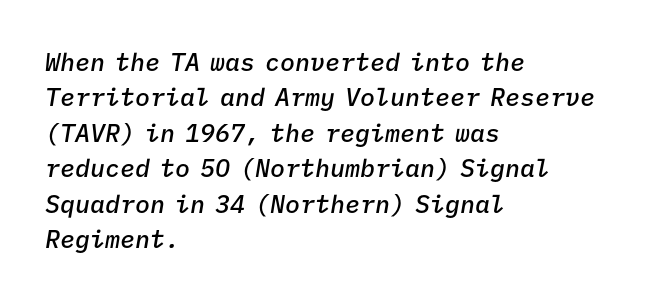
Q: Is the text bold? A: Semi-bold.
Q: Is the text italic (slanted)? A: Yes, it leans right by about 9 degrees.
Q: Is the text underlined? A: No.
Q: How is the paragraph aligned? A: Left-aligned.
Q: Is the spacing between letters normal or unusually wide? A: Normal.
Q: Is the spacing between lines tight, normal or loose? A: Normal.
